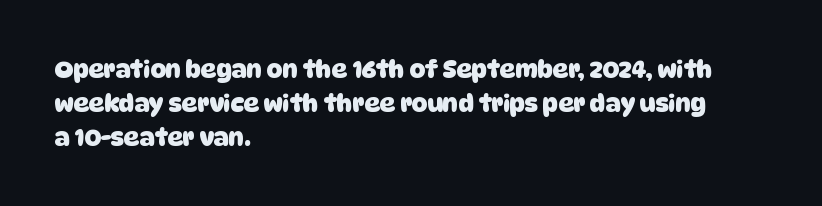
Q: Is the text bold? A: Yes.
Q: Is the text underlined? A: No.
Q: How is the paragraph aligned? A: Left-aligned.
Q: Is the spacing between letters normal or unusually wide? A: Normal.
Q: Is the spacing between lines tight, normal or loose? A: Normal.
